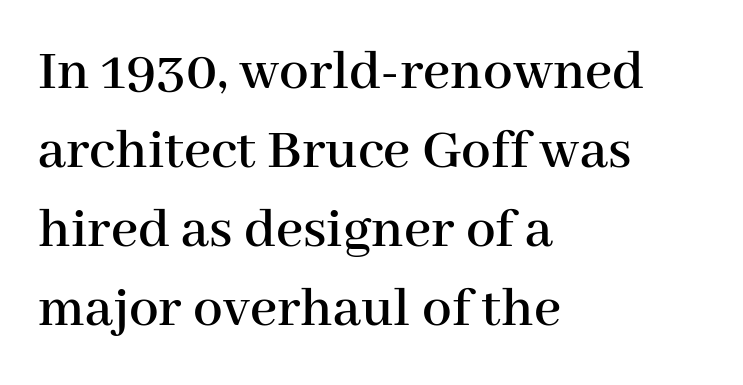
Regarding leading, the lines here are spaced in the standard way. Little horizontal feet cap the strokes, marking this as serif type. The lettering stays uniformly vertical, giving the passage a roman look. Visually the block forms a straight wall on the left and a jagged coastline on the right. Check the space under the baseline: it is left empty.
